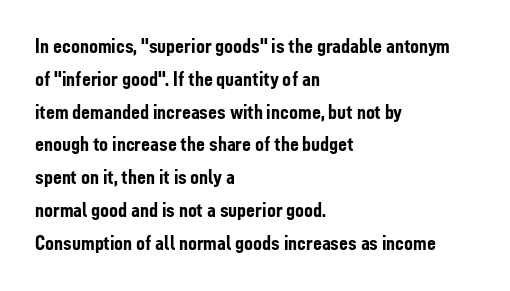
Nobody touched the tracking dial on this one. Alignment: flush left. Tall strokes in this sample are plumb rather than angled. Weight: bold.
